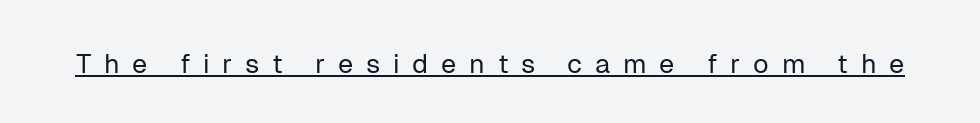
{"italic": "no", "bold": "no", "underline": "yes", "letter_spacing": "wide", "letter_spacing_em": 0.47, "glyph_px": 27}
